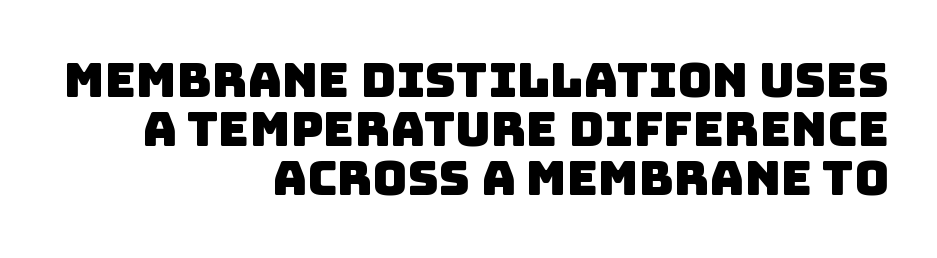
Q: Is the typeface a serif or a sans-serif typeface? A: Sans-serif.
Q: Is the text underlined? A: No.
Q: How is the paragraph aligned? A: Right-aligned.
Q: Is the spacing between letters normal or unusually wide? A: Normal.
Q: Is the spacing between lines tight, normal or loose? A: Tight.
Q: Width (condensed, normal, or wide)? A: Normal.
Q: Stroke contrast? A: Low.
Q: x-height? A: Large.
Q: Monospaced? A: No.
